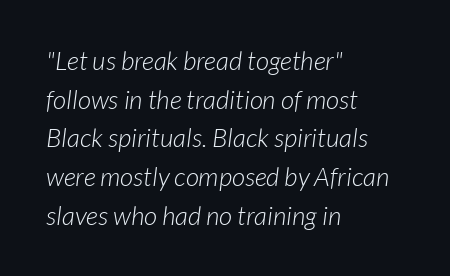
Q: Is the text bold? A: No.
Q: Is the text underlined? A: No.
Q: How is the paragraph aligned? A: Left-aligned.
Q: Is the spacing between letters normal or unusually wide? A: Normal.
Q: Is the spacing between lines tight, normal or loose? A: Normal.
